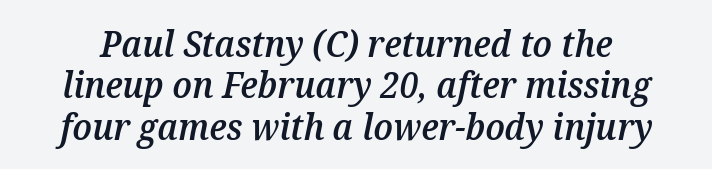
Q: Is the text bold? A: Semi-bold.
Q: Is the text italic (slanted)? A: Yes, it leans right by about 12 degrees.
Q: Is the text underlined? A: No.
Q: Is the spacing between letters normal or unusually wide? A: Normal.
Q: Is the spacing between lines tight, normal or loose? A: Tight.
Q: Width (condensed, normal, or wide)? A: Normal.
Q: Stroke contrast? A: Medium.
Q: x-height? A: Medium.
Q: Monospaced? A: No.
